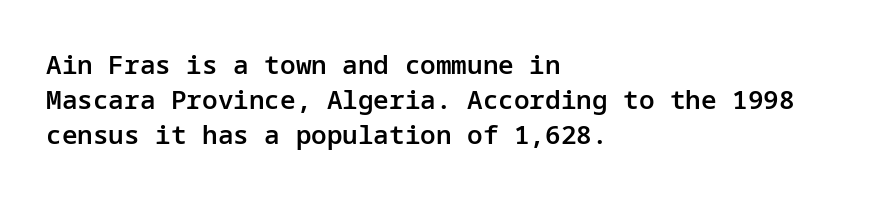
{"italic": "no", "bold": "semi", "underline": "no", "align": "left", "line_spacing": "normal", "line_spacing_ratio": 1.35, "letter_spacing": "normal", "letter_spacing_em": 0.0, "glyph_px": 26}
